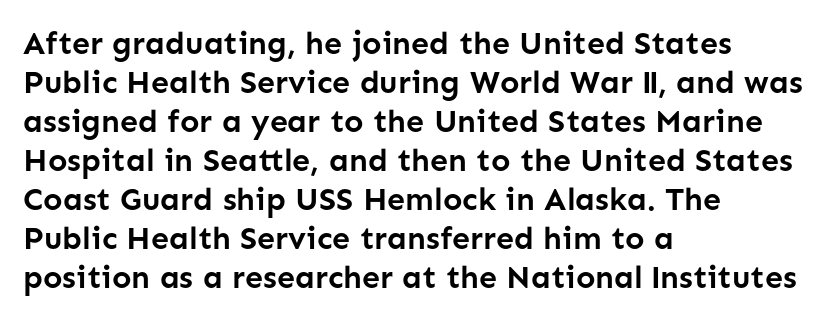
Horizontal alignment here is leftward, the default for most running prose. Font category for this specimen: sans-serif. Ordinary non-slanted type is in use. The rendering uses natural spacing where letterforms have individual widths. The passage shown is emphatically bold. The gap between lines stays unmarked.
